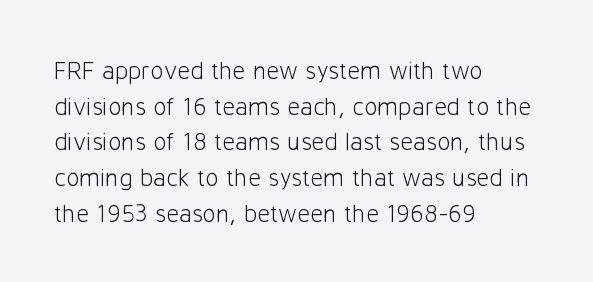
Q: Is the text bold? A: No.
Q: Is the text italic (slanted)? A: No, it is upright.
Q: Is the text underlined? A: No.
Q: How is the paragraph aligned? A: Left-aligned.
Q: Is the spacing between letters normal or unusually wide? A: Normal.
Q: Is the spacing between lines tight, normal or loose? A: Normal.
